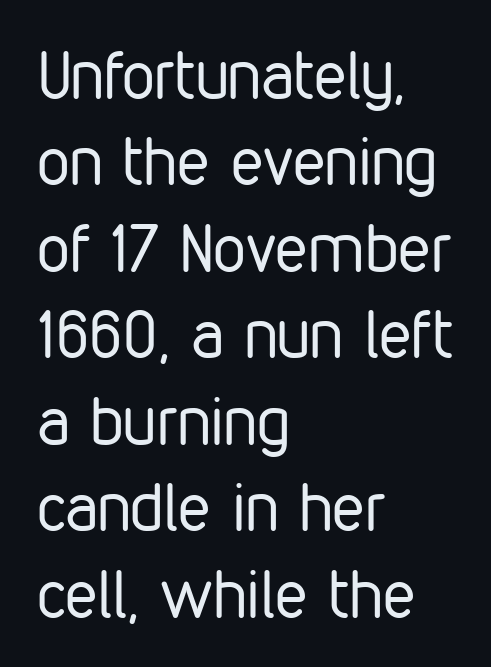
{"serif": "no", "italic": "no", "bold": "no", "weight": "regular", "width": "condensed", "stroke_contrast": "low", "x_height": "medium", "monospaced": "no", "underline": "no", "align": "left", "line_spacing": "normal", "line_spacing_ratio": 1.31, "letter_spacing": "normal", "letter_spacing_em": 0.0, "glyph_px": 66}
